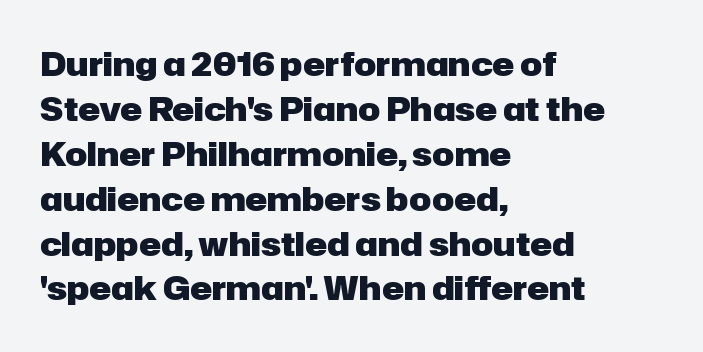
Q: Is the text bold? A: Yes.
Q: Is the text italic (slanted)? A: No, it is upright.
Q: Is the typeface a serif or a sans-serif typeface? A: Sans-serif.
Q: Is the text underlined? A: No.
Q: How is the paragraph aligned? A: Left-aligned.
Q: Is the spacing between letters normal or unusually wide? A: Normal.
Q: Is the spacing between lines tight, normal or loose? A: Normal.
Q: Width (condensed, normal, or wide)? A: Normal.
Q: Stroke contrast? A: Low.
Q: x-height? A: Medium.
Q: Monospaced? A: No.
